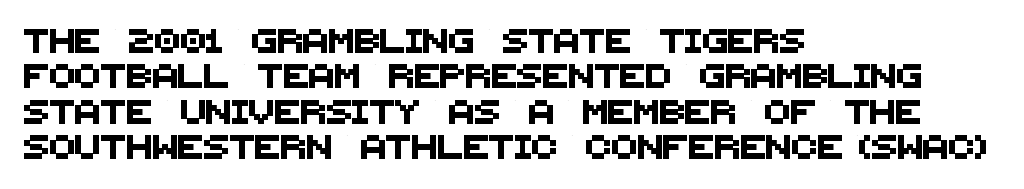
The image shows 24 px text type; set left-aligned, normal line spacing (1.47x), normal letter spacing, not underlined.
